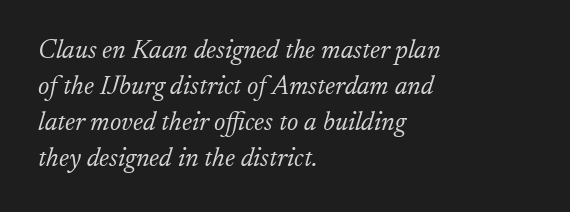
Every row of glyphs begins at an identical x-position on the left. A typesetter would call this leading conventional body-copy spacing. These lines keep a tight, regular rhythm from letter to letter. Caption: face not bold, strokes unweighted.
